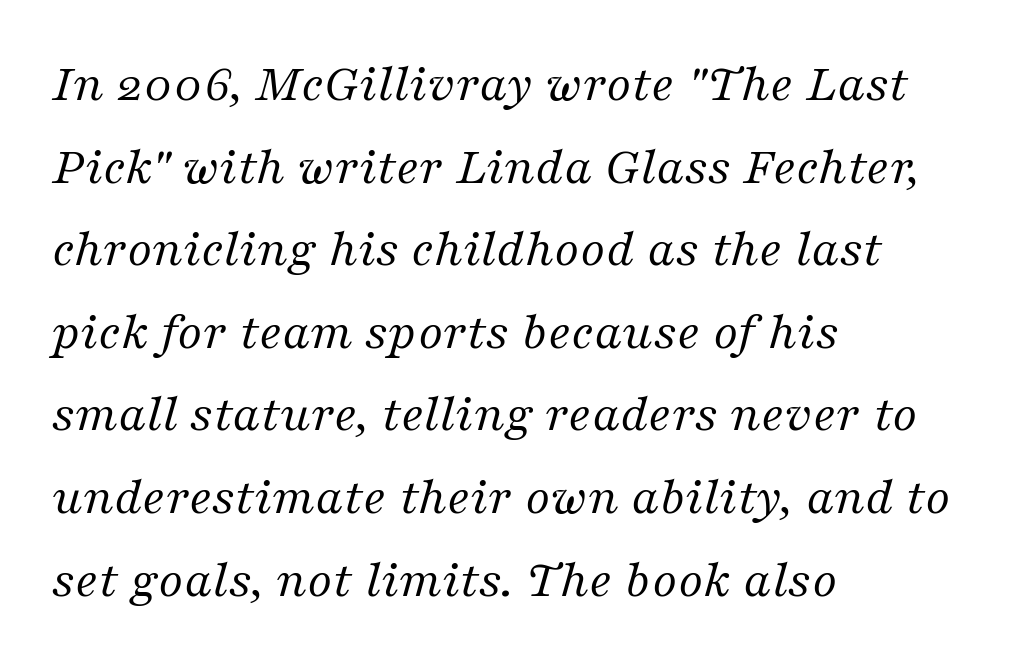
{"serif": "yes", "italic": "yes", "lean": "right", "slant_degrees": 16, "bold": "no", "weight": "regular", "width": "normal", "stroke_contrast": "medium", "x_height": "medium", "monospaced": "no", "underline": "no", "align": "left", "line_spacing": "normal", "line_spacing_ratio": 1.53, "letter_spacing": "normal", "letter_spacing_em": 0.0, "glyph_px": 54}
